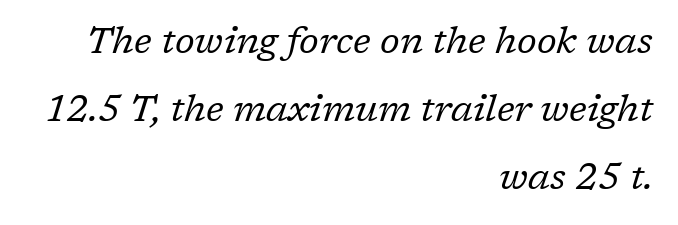
{"serif": "yes", "italic": "yes", "lean": "right", "slant_degrees": 17, "bold": "no", "weight": "regular", "width": "normal", "stroke_contrast": "low", "x_height": "medium", "monospaced": "no", "underline": "no", "align": "right", "line_spacing_ratio": 1.84, "letter_spacing": "normal", "letter_spacing_em": 0.0, "glyph_px": 37}
